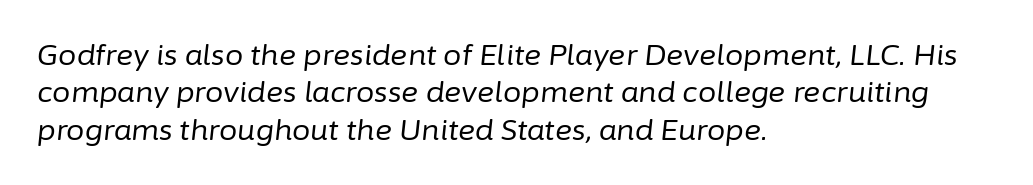
Q: Is the text bold? A: No.
Q: Is the text italic (slanted)? A: Yes, it leans right by about 6 degrees.
Q: Is the text underlined? A: No.
Q: How is the paragraph aligned? A: Left-aligned.
Q: Is the spacing between letters normal or unusually wide? A: Normal.
Q: Is the spacing between lines tight, normal or loose? A: Normal.
Q: Width (condensed, normal, or wide)? A: Normal.
Q: Stroke contrast? A: Low.
Q: x-height? A: Medium.
Q: Monospaced? A: No.
